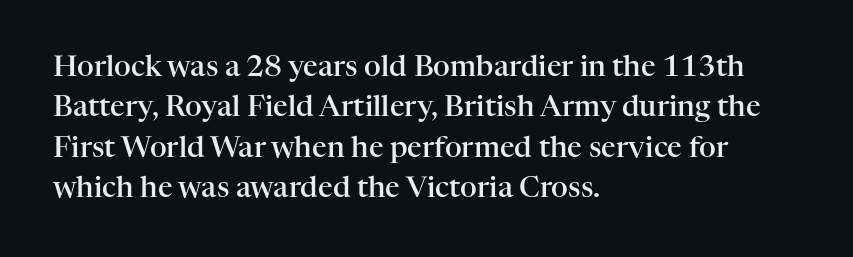
Q: Is the text bold? A: Semi-bold.
Q: Is the text italic (slanted)? A: No, it is upright.
Q: Is the typeface a serif or a sans-serif typeface? A: Serif.
Q: Is the text underlined? A: No.
Q: How is the paragraph aligned? A: Left-aligned.
Q: Is the spacing between letters normal or unusually wide? A: Normal.
Q: Is the spacing between lines tight, normal or loose? A: Normal.
Q: Width (condensed, normal, or wide)? A: Normal.
Q: Stroke contrast? A: High.
Q: x-height? A: Medium.
Q: Monospaced? A: No.
